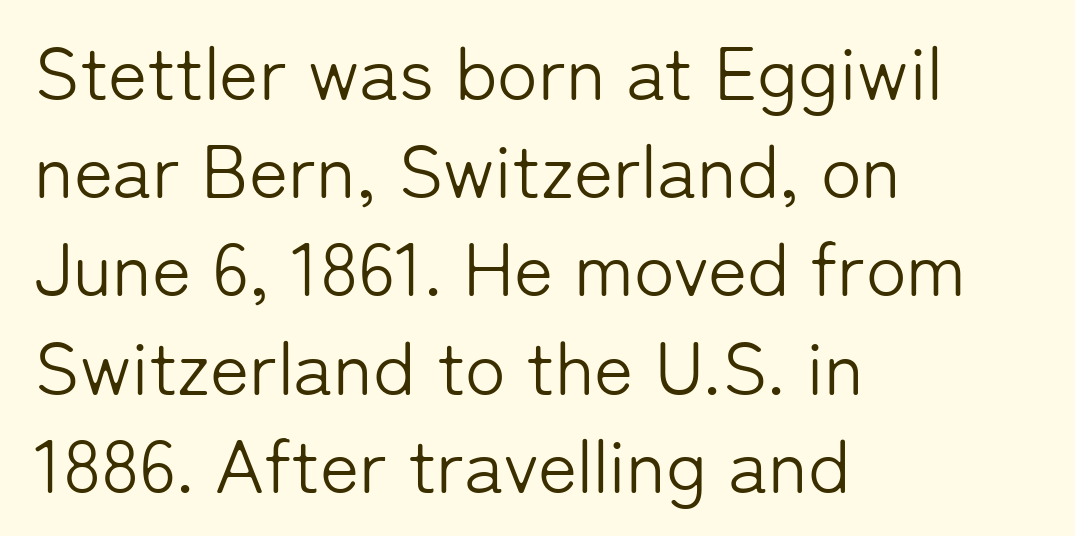
{"serif": "no", "italic": "no", "bold": "no", "weight": "light", "width": "normal", "stroke_contrast": "low", "x_height": "medium", "monospaced": "no", "underline": "no", "align": "left", "line_spacing": "normal", "line_spacing_ratio": 1.31, "letter_spacing": "normal", "letter_spacing_em": 0.0, "glyph_px": 75}
